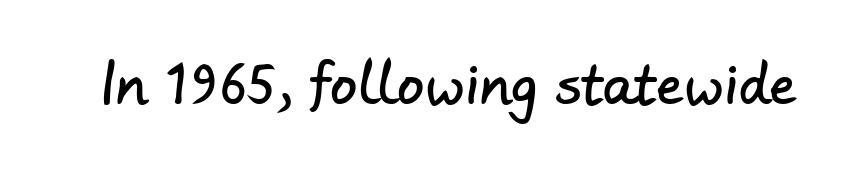
A typesetter would call this zero additional tracking. The area under the type is left untouched. Font category for this specimen: sans-serif. A typesetter would call this proportional, since set widths differ per character.
